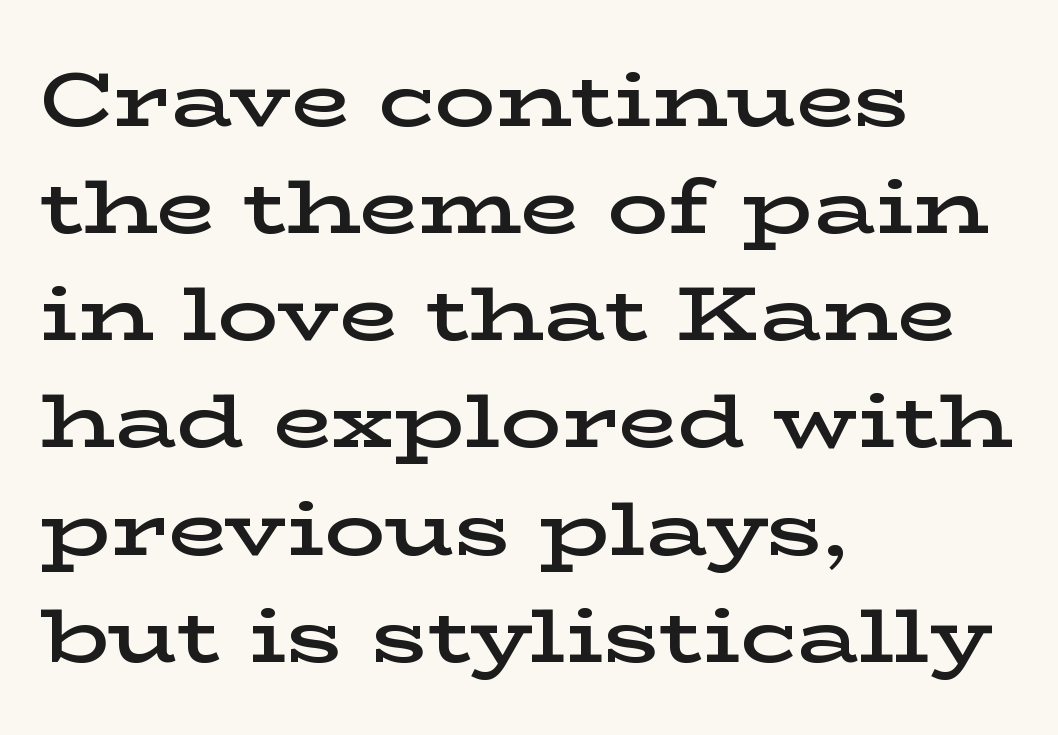
The image shows 76 px semibold, wide serif type, upright; set left-aligned, normal line spacing (1.41x), normal letter spacing, not underlined; low stroke contrast and a medium x-height.
